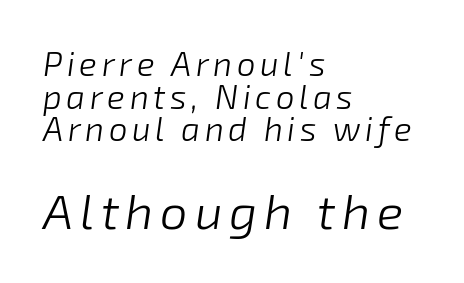
The image shows 49 px light type, italic (leaning right); set left-aligned, tight line spacing (0.99x), not underlined; the second (bottom) block is 1.48x larger; low stroke contrast and a medium x-height.
